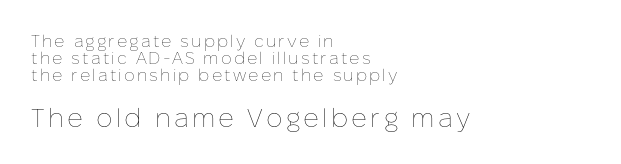
Tall strokes in this sample are plumb rather than angled. The rendering enlarges the type as you move from the upper chunk to the lower. Stroke mass is kept to a normal reading level or below. Each line starts at the same left margin while the right side varies. Check the space under the baseline: it is left empty.
